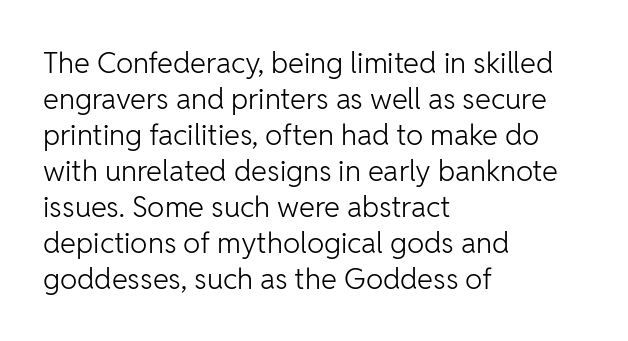
Q: Is the text bold? A: No.
Q: Is the text italic (slanted)? A: No, it is upright.
Q: Is the typeface a serif or a sans-serif typeface? A: Sans-serif.
Q: Is the text underlined? A: No.
Q: How is the paragraph aligned? A: Left-aligned.
Q: Is the spacing between letters normal or unusually wide? A: Normal.
Q: Width (condensed, normal, or wide)? A: Normal.
Q: Stroke contrast? A: Low.
Q: x-height? A: Medium.
Q: Monospaced? A: No.
